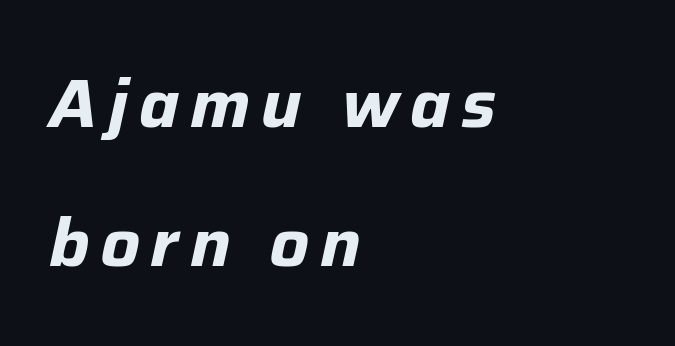
The lines are quadded left. Each row of text sits above clean, open space. The face used here is proportionally spaced, like ordinary book or web type. The passage shown stacks its lines with a broad gap. Quick note: italic.
